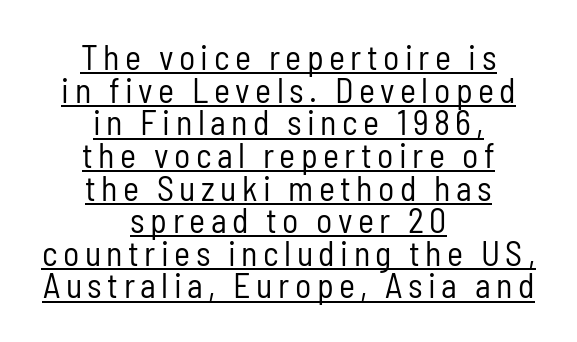
The lines are quadded center. To sum up the face: it is a sans, with no serifs. Quick note: not italic, upright. You could not count columns in this text — the font is proportionally spaced. The font sits on the lighter half of the weight spectrum, regular included. Underlined type.
